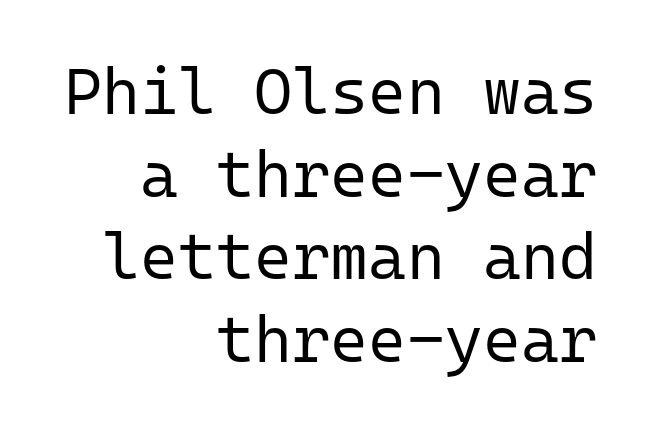
{"serif": "no", "italic": "no", "bold": "no", "weight": "regular", "width": "normal", "stroke_contrast": "low", "x_height": "medium", "monospaced": "yes", "underline": "no", "align": "right", "line_spacing": "normal", "line_spacing_ratio": 1.27, "letter_spacing": "normal", "letter_spacing_em": 0.0, "glyph_px": 65}
